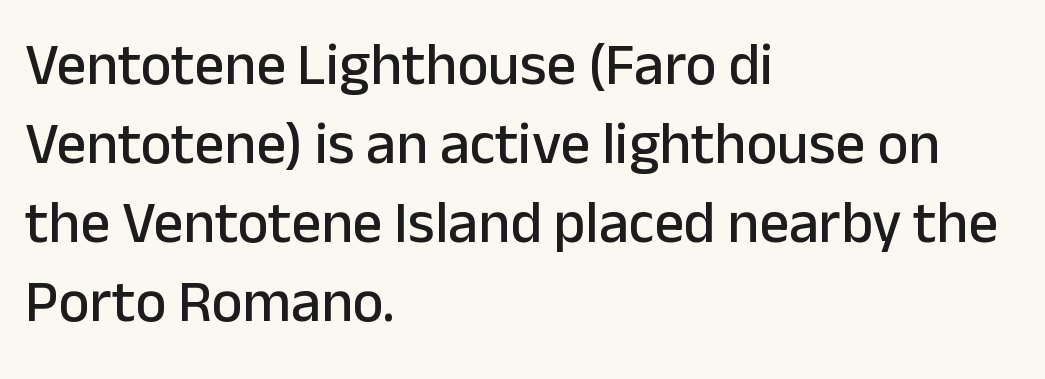
Q: Is the text italic (slanted)? A: No, it is upright.
Q: Is the typeface a serif or a sans-serif typeface? A: Sans-serif.
Q: Is the text underlined? A: No.
Q: How is the paragraph aligned? A: Left-aligned.
Q: Is the spacing between letters normal or unusually wide? A: Normal.
Q: Is the spacing between lines tight, normal or loose? A: Normal.
Q: Width (condensed, normal, or wide)? A: Normal.
Q: Stroke contrast? A: Low.
Q: x-height? A: Medium.
Q: Monospaced? A: No.
